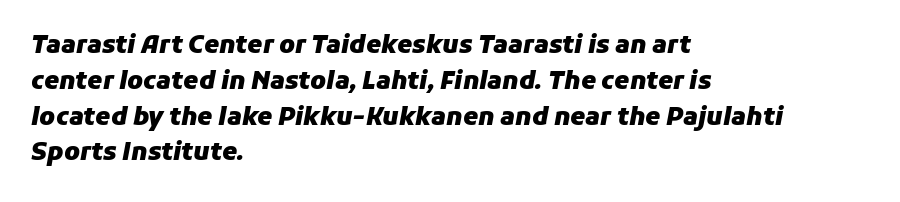
Q: Is the text bold? A: Yes.
Q: Is the text italic (slanted)? A: Yes, it leans right by about 11 degrees.
Q: Is the text underlined? A: No.
Q: How is the paragraph aligned? A: Left-aligned.
Q: Is the spacing between letters normal or unusually wide? A: Normal.
Q: Is the spacing between lines tight, normal or loose? A: Normal.
